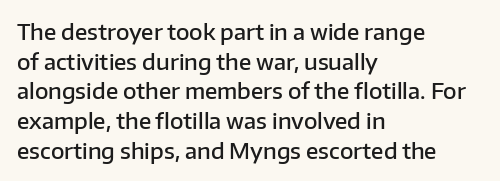
{"italic": "no", "bold": "semi", "underline": "no", "align": "left", "line_spacing": "normal", "line_spacing_ratio": 1.35, "letter_spacing": "normal", "letter_spacing_em": 0.0, "glyph_px": 22}
